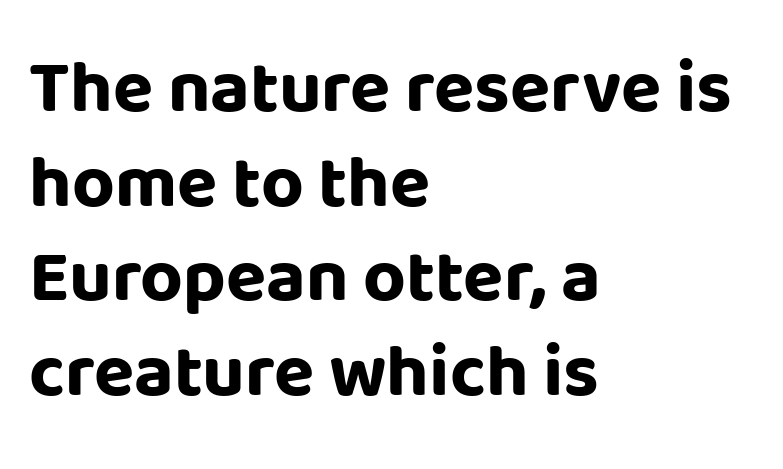
The image shows 74 px bold sans-serif type, upright; set left-aligned, normal line spacing (1.28x), normal letter spacing, not underlined; low stroke contrast and a large x-height.
